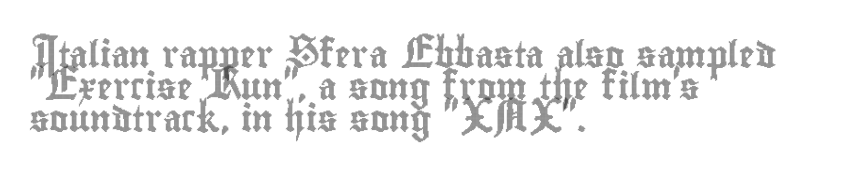
{"italic": "no", "underline": "no", "align": "left", "line_spacing_ratio": 1.23, "letter_spacing": "normal", "letter_spacing_em": 0.0, "glyph_px": 26}
